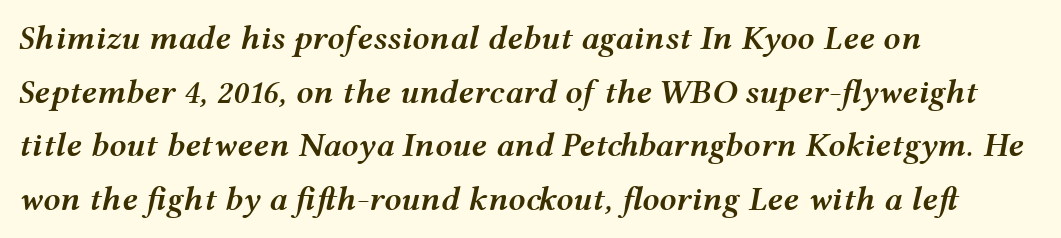
{"italic": "yes", "lean": "right", "slant_degrees": 12, "bold": "semi", "weight": "semibold", "width": "wide", "stroke_contrast": "medium", "x_height": "medium", "monospaced": "no", "underline": "no", "align": "left", "line_spacing": "normal", "line_spacing_ratio": 1.58, "letter_spacing": "normal", "letter_spacing_em": 0.0, "glyph_px": 34}
